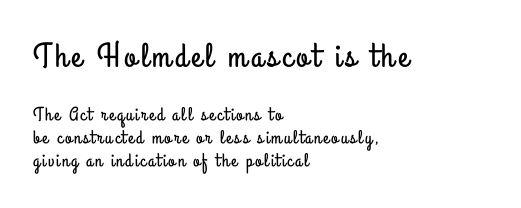
The lines are quadded left. A typesetter would mark this as roman, not italic. Each letter keeps its own natural width here, so spacing adapts to shape. No word sits above an underline. These two chunks differ in scale, with the top chunk taking the larger measure.
